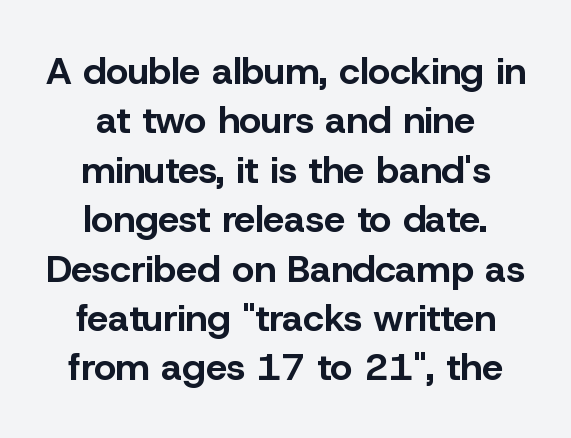
Anything drawn beneath the words? Only blank space. Grotesque or geometric, the face here clearly has no serifs. Posture: upright roman. Does extra space separate the letters? No, they use regular spacing. A dark, heavy texture on the line: the type is bold.
